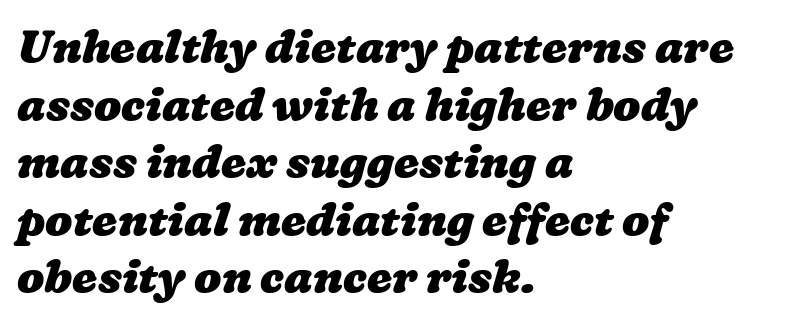
This rendering uses left alignment, leaving the right contour irregular. These lines carry a lot of weight — the face is fully bold. Words float on clear page, feet unadorned. Each letter keeps its own natural width here, so spacing adapts to shape. Standard letterfit; no display-style spreading of the glyphs. Evenly set lines give the paragraph a standard silhouette.
